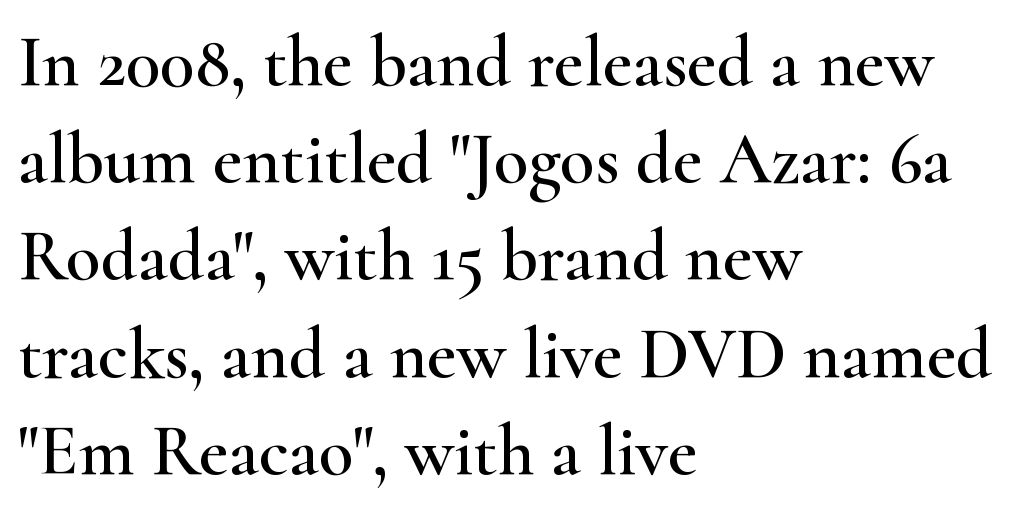
{"serif": "yes", "italic": "no", "width": "wide", "stroke_contrast": "high", "x_height": "small", "monospaced": "no", "underline": "no", "align": "left", "line_spacing": "normal", "line_spacing_ratio": 1.35, "letter_spacing": "normal", "letter_spacing_em": 0.0, "glyph_px": 72}
